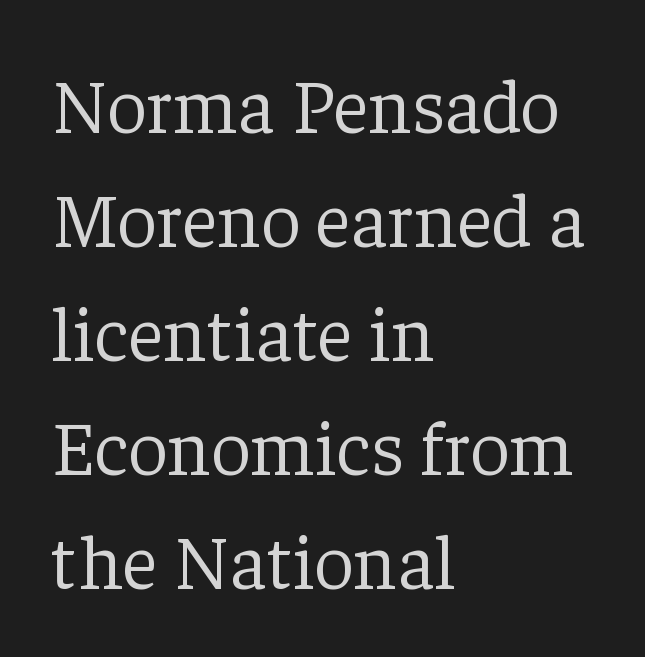
Standard letterfit; no display-style spreading of the glyphs. The font is comparable to plain body text, perhaps lighter. The letters advance in unequal steps, a hallmark of proportional type. Check under the words: just untouched page. In terms of letterform style, serifs are clearly present.
